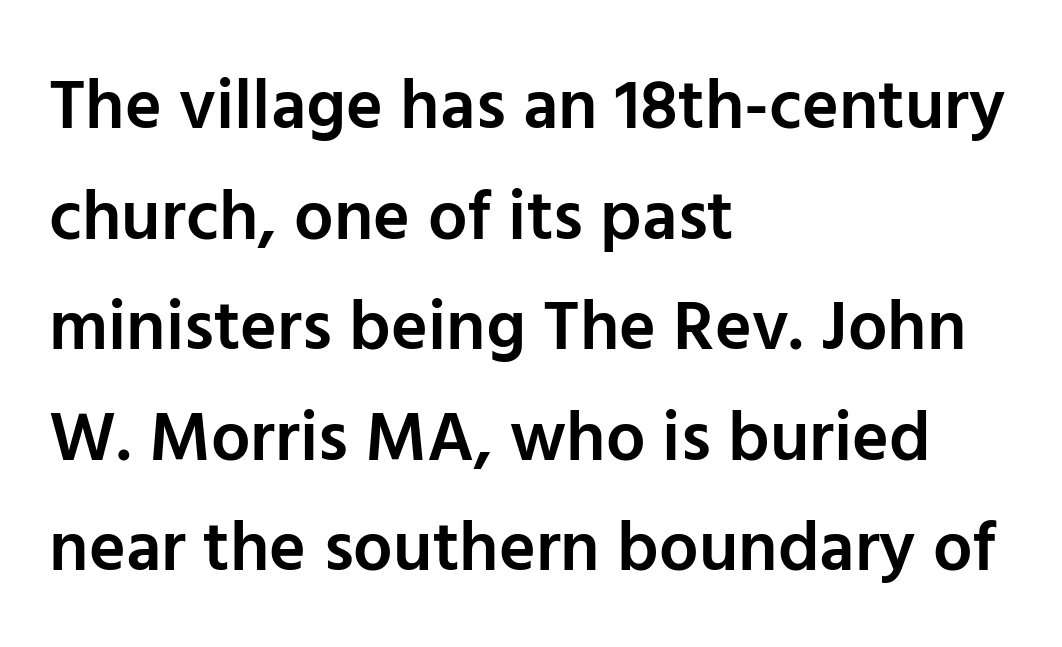
{"serif": "no", "italic": "no", "bold": "semi", "weight": "semibold", "width": "normal", "stroke_contrast": "low", "x_height": "medium", "monospaced": "no", "underline": "no", "align": "left", "line_spacing": "normal", "line_spacing_ratio": 1.58, "letter_spacing": "normal", "letter_spacing_em": 0.0, "glyph_px": 70}
